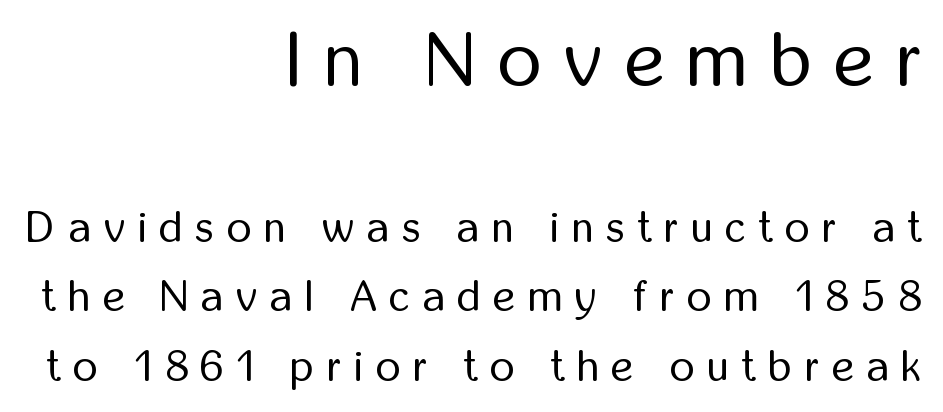
The image shows 76 px regular-weight, condensed sans-serif type, upright; set right-aligned, normal line spacing (1.61x), unusually wide letter spacing (+0.3 em), not underlined; the first (top) block is 1.77x larger; low stroke contrast and a medium x-height.
